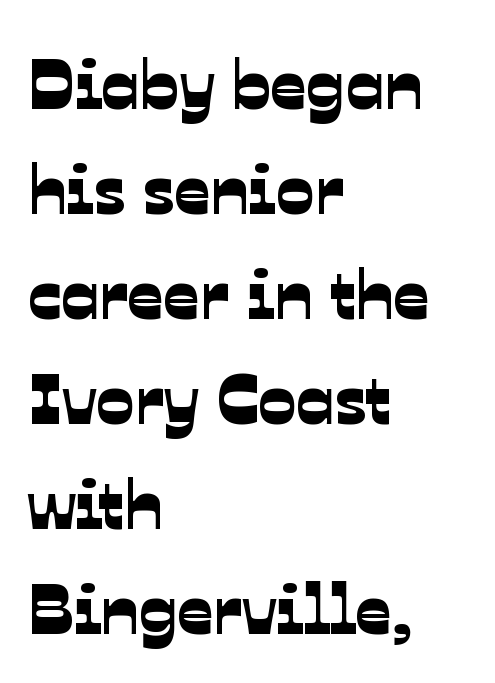
The passage shown is not underscored anywhere. This is sans-serif lettering, the kind often seen on screens and signage. Inter-character spacing is left at the font's built-in metrics. The face used here is proportionally spaced, like ordinary book or web type. The lines are quadded left. The space between consecutive lines is moderate.
